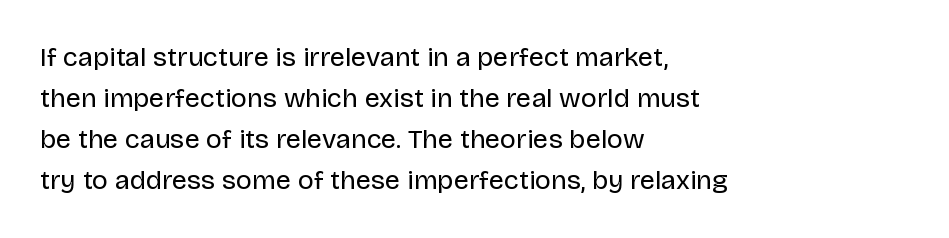
{"italic": "no", "bold": "no", "underline": "no", "align": "left", "line_spacing": "normal", "line_spacing_ratio": 1.52, "letter_spacing": "normal", "letter_spacing_em": 0.0, "glyph_px": 27}
